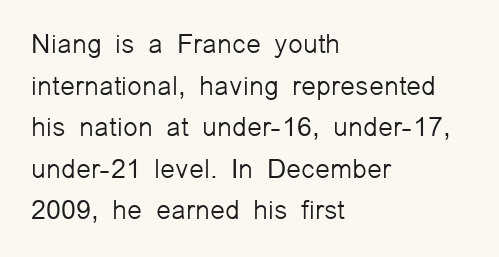
Q: Is the text bold? A: No.
Q: Is the text italic (slanted)? A: No, it is upright.
Q: Is the text underlined? A: No.
Q: How is the paragraph aligned? A: Left-aligned.
Q: Is the spacing between letters normal or unusually wide? A: Normal.
Q: Is the spacing between lines tight, normal or loose? A: Normal.
